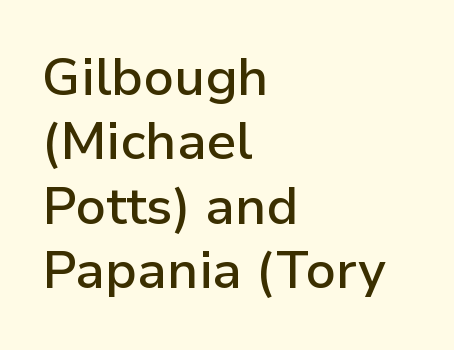
The ragged edge is on the right, which tells us the setting is flush left. The text was rendered using a sans face with plain stroke endings. No italicization has been applied; the sample stays upright. Weight check: semibold — heavier than regular, not quite bold.
